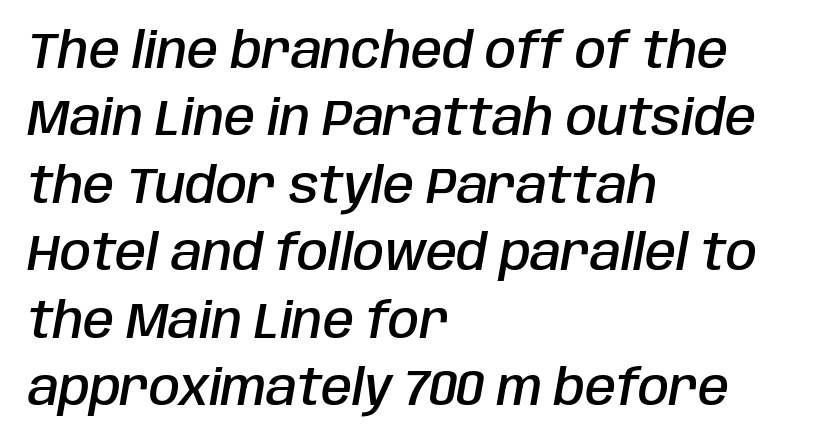
Character widths vary here, with narrow letters taking less room than wide ones. Slant detected: the letters are inclined. Each new line begins a customary step beneath the previous one. Does the copy run flush right? No — it runs flush left. The tracking reads as untouched default to a designer's eye. The passage shown is semibold, sitting just below true bold.
